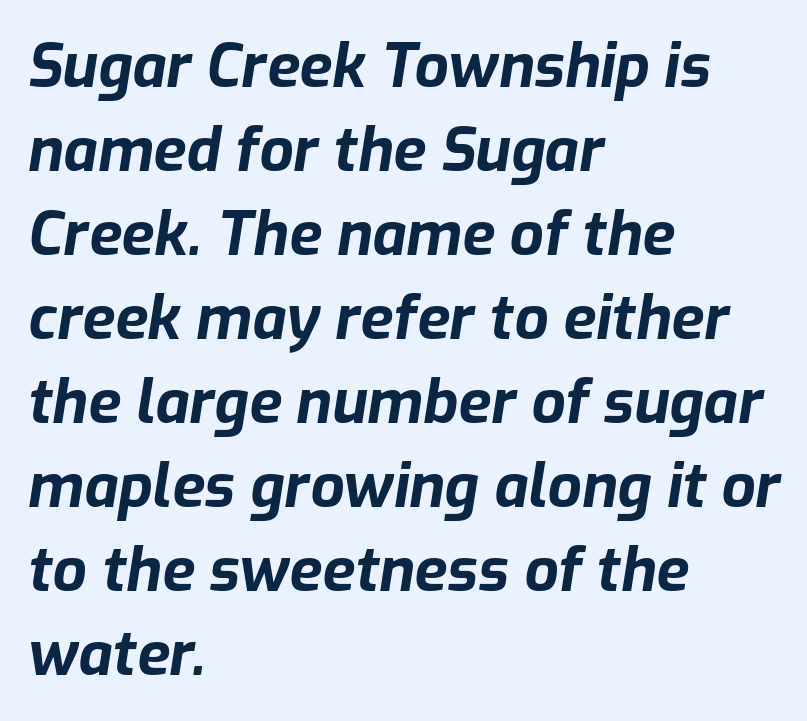
Q: Is the text bold? A: Yes.
Q: Is the text italic (slanted)? A: Yes, it leans right by about 9 degrees.
Q: Is the text underlined? A: No.
Q: How is the paragraph aligned? A: Left-aligned.
Q: Is the spacing between letters normal or unusually wide? A: Normal.
Q: Is the spacing between lines tight, normal or loose? A: Normal.
Q: Width (condensed, normal, or wide)? A: Normal.
Q: Stroke contrast? A: Low.
Q: x-height? A: Medium.
Q: Monospaced? A: No.
